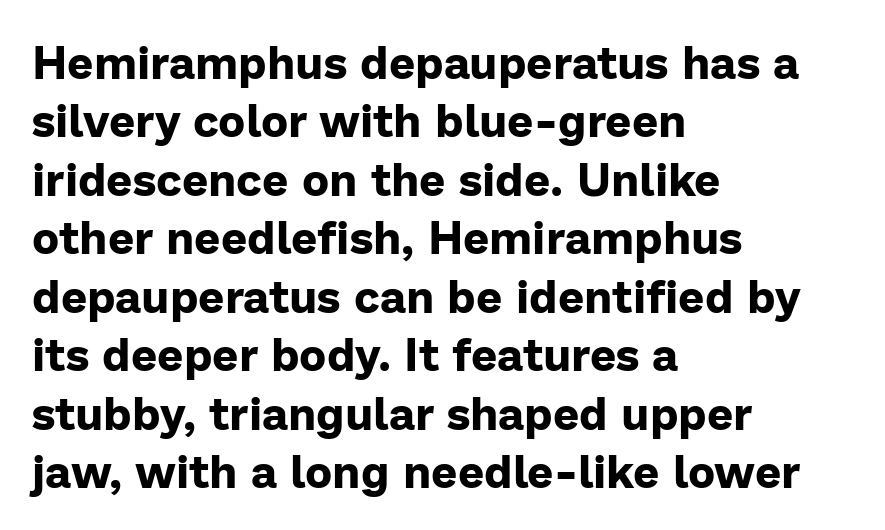
The image shows 46 px bold sans-serif type, upright; set left-aligned, normal line spacing (1.27x), normal letter spacing, not underlined; low stroke contrast and a medium x-height.
